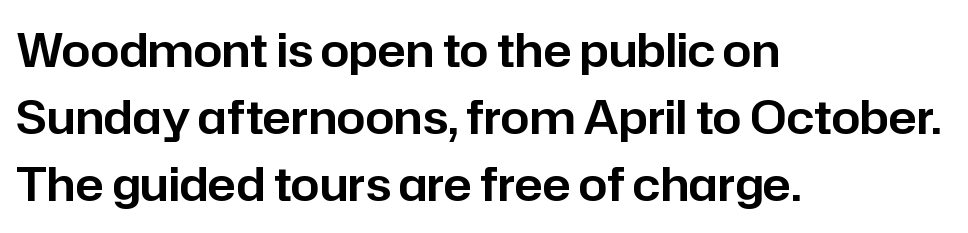
{"serif": "no", "italic": "no", "width": "normal", "stroke_contrast": "low", "x_height": "medium", "monospaced": "no", "underline": "no", "align": "left", "line_spacing": "normal", "line_spacing_ratio": 1.46, "letter_spacing": "normal", "letter_spacing_em": 0.0, "glyph_px": 46}
